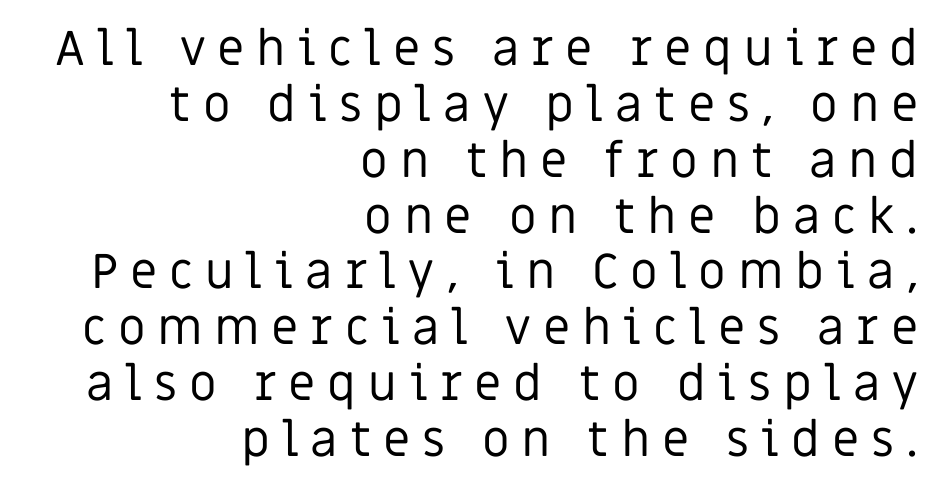
Q: Is the text bold? A: No.
Q: Is the text italic (slanted)? A: No, it is upright.
Q: Is the typeface a serif or a sans-serif typeface? A: Sans-serif.
Q: Is the text underlined? A: No.
Q: How is the paragraph aligned? A: Right-aligned.
Q: Is the spacing between letters normal or unusually wide? A: Unusually wide.
Q: Is the spacing between lines tight, normal or loose? A: Tight.
Q: Width (condensed, normal, or wide)? A: Normal.
Q: Stroke contrast? A: Low.
Q: x-height? A: Large.
Q: Monospaced? A: No.
